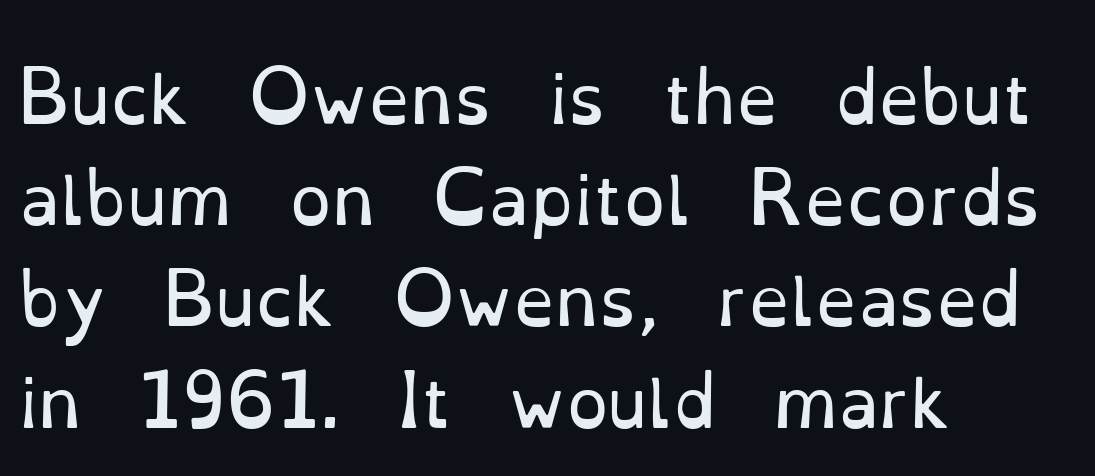
{"serif": "yes", "italic": "no", "bold": "no", "weight": "regular", "width": "normal", "stroke_contrast": "low", "x_height": "small", "monospaced": "no", "underline": "no", "align": "left", "line_spacing": "normal", "line_spacing_ratio": 1.51, "letter_spacing": "normal", "letter_spacing_em": 0.0, "glyph_px": 67}
